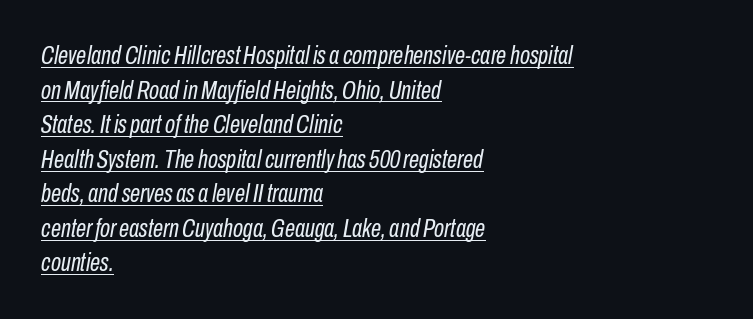
The lines sit at an ordinary, default distance from one another. Caption: multi-line text, flush left, ragged right. Style check: oblique. Every word sits above its own underline. Tracking value appears to be zero — textbook default spacing. Stroke thickness stays within the range of a standard reading face or lighter.
